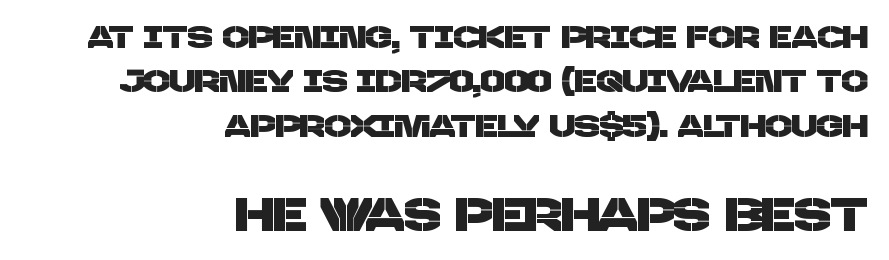
The image shows 46 px sans-serif type; set right-aligned, normal line spacing (1.43x), normal letter spacing, not underlined; the second (bottom) block is 1.48x larger; low stroke contrast and a large x-height.
